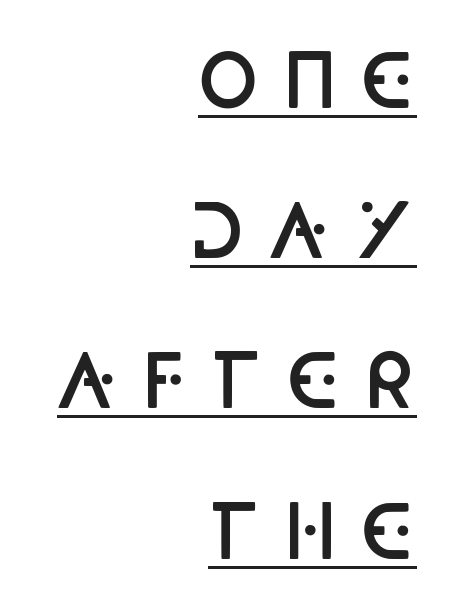
{"serif": "no", "italic": "no", "bold": "semi", "weight": "semibold", "width": "condensed", "stroke_contrast": "low", "x_height": "large", "monospaced": "no", "underline": "yes", "align": "right", "line_spacing": "loose", "line_spacing_ratio": 2.03, "letter_spacing": "wide", "letter_spacing_em": 0.3, "glyph_px": 74}
